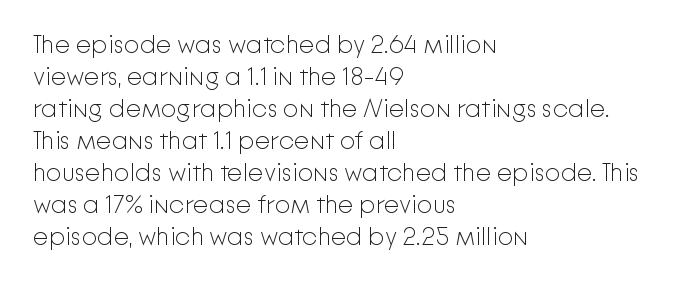
{"italic": "no", "bold": "no", "underline": "no", "align": "left", "line_spacing": "normal", "line_spacing_ratio": 1.28, "letter_spacing": "normal", "letter_spacing_em": 0.0, "glyph_px": 25}
